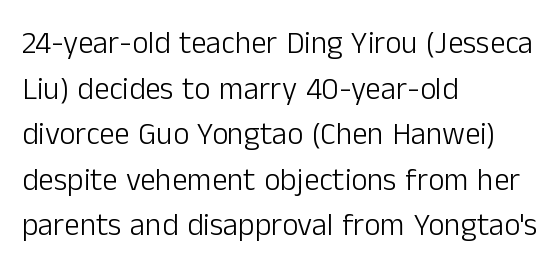
Q: Is the text bold? A: No.
Q: Is the text italic (slanted)? A: No, it is upright.
Q: Is the typeface a serif or a sans-serif typeface? A: Sans-serif.
Q: Is the text underlined? A: No.
Q: How is the paragraph aligned? A: Left-aligned.
Q: Is the spacing between letters normal or unusually wide? A: Normal.
Q: Is the spacing between lines tight, normal or loose? A: Normal.
Q: Width (condensed, normal, or wide)? A: Normal.
Q: Stroke contrast? A: Low.
Q: x-height? A: Medium.
Q: Monospaced? A: No.
